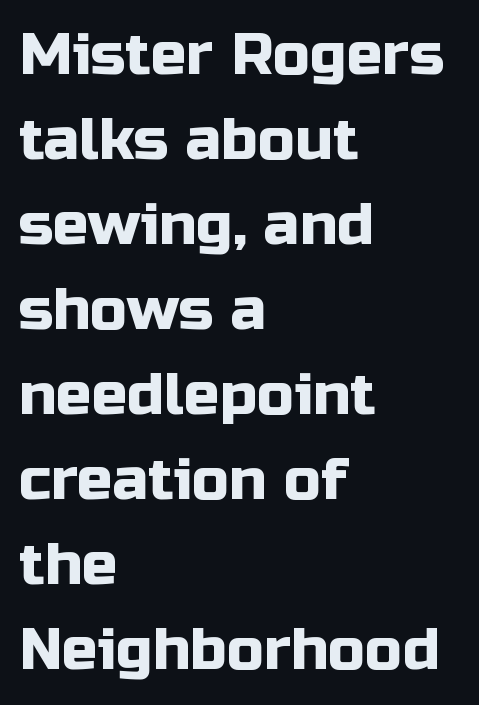
{"serif": "no", "italic": "no", "width": "normal", "stroke_contrast": "low", "x_height": "medium", "monospaced": "no", "underline": "no", "align": "left", "line_spacing": "normal", "line_spacing_ratio": 1.44, "letter_spacing": "normal", "letter_spacing_em": 0.0, "glyph_px": 59}
